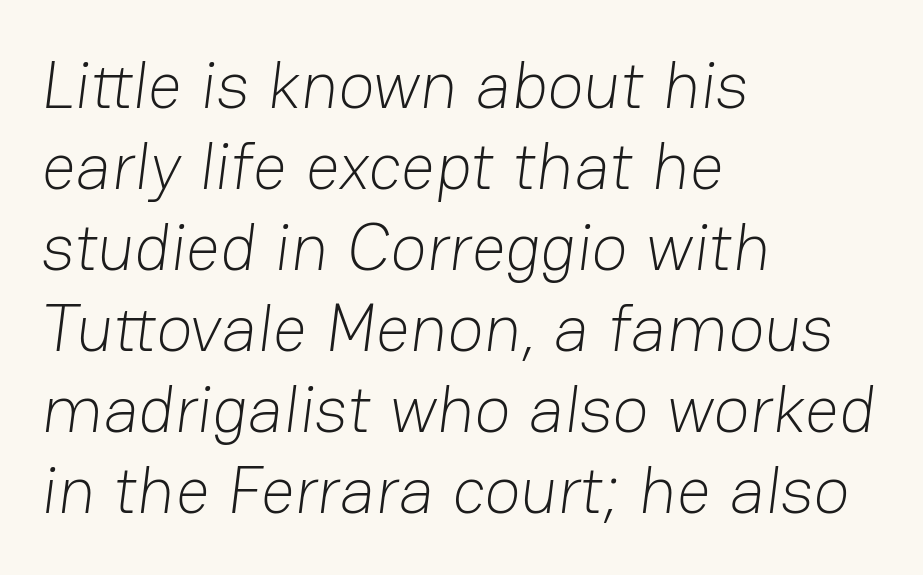
Character widths vary here, with narrow letters taking less room than wide ones. Characters follow at the spacing the type designer built in. The rag falls on the right side of this text block. The area under the type is left untouched. Weight: regular or lighter. The text was rendered using a sans face with plain stroke endings.
